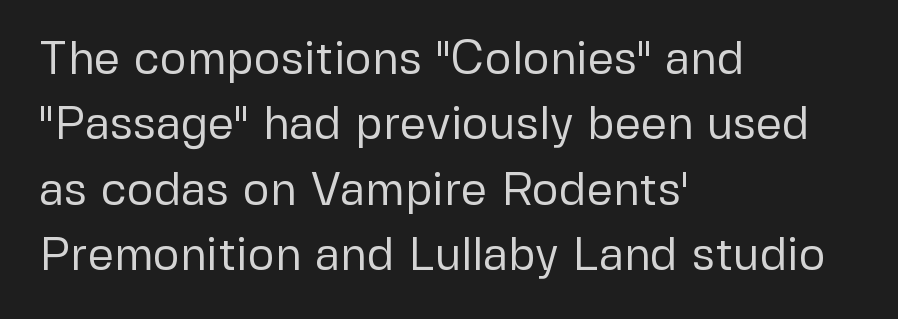
The image shows 46 px regular-weight sans-serif type, upright; set left-aligned, normal line spacing (1.42x), normal letter spacing, not underlined; low stroke contrast and a medium x-height.
